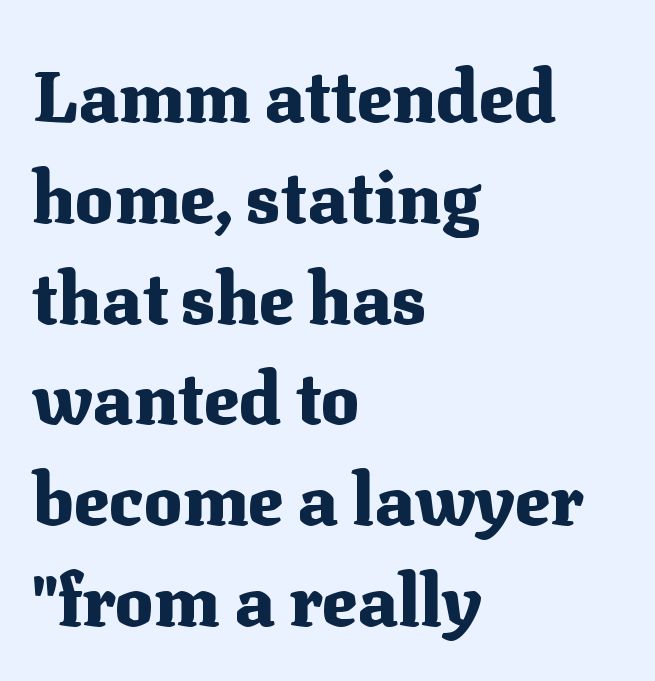
The image shows 72 px heavy serif type, upright; set left-aligned, normal line spacing (1.4x), normal letter spacing, not underlined; medium stroke contrast and a medium x-height.
